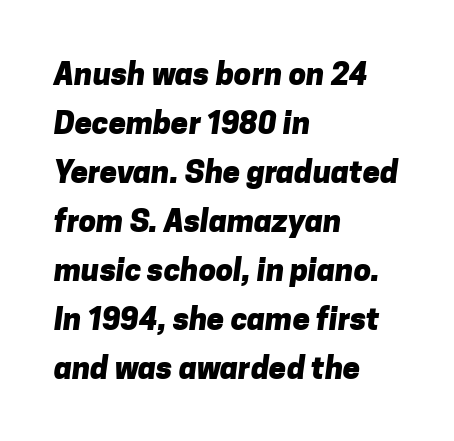
Whoever set this chose a conventional vertical rhythm. The rendering keeps characters at their native spacing. The ragged edge is on the right, which tells us the setting is flush left. Each row of text sits above clean, open space.
